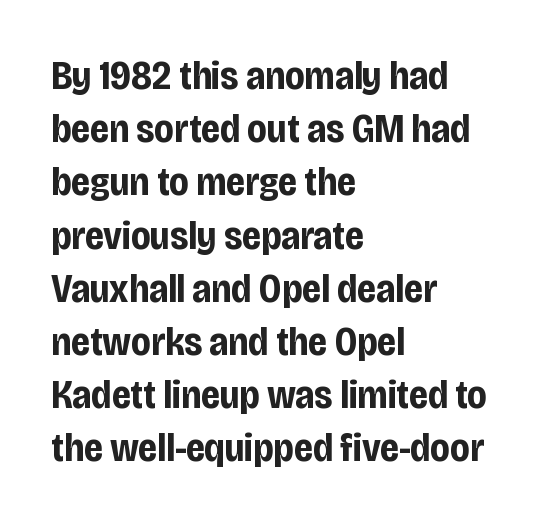
Each row of text sits above clean, open space. Designer's note — italics off, roman on. Notice how thick the strokes are: this is what a full bold looks like. Words appear dense and cohesive because spacing is normal. Notice how descenders clear the ascenders below comfortably — that's standard leading.
